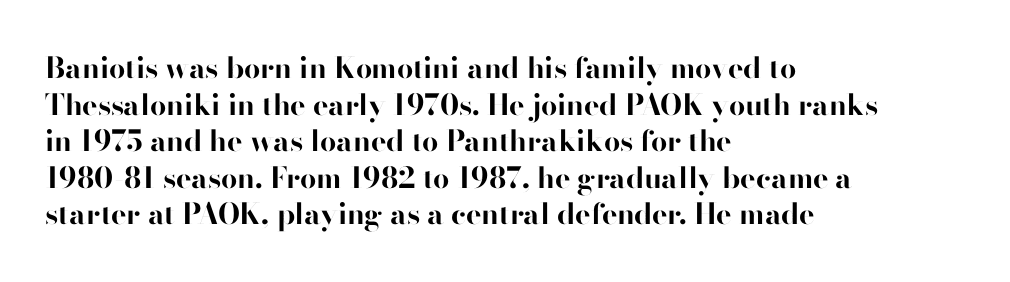
Q: Is the text bold? A: Yes.
Q: Is the text italic (slanted)? A: No, it is upright.
Q: Is the typeface a serif or a sans-serif typeface? A: Sans-serif.
Q: Is the text underlined? A: No.
Q: How is the paragraph aligned? A: Left-aligned.
Q: Is the spacing between letters normal or unusually wide? A: Normal.
Q: Is the spacing between lines tight, normal or loose? A: Normal.
Q: Width (condensed, normal, or wide)? A: Normal.
Q: Stroke contrast? A: High.
Q: x-height? A: Small.
Q: Monospaced? A: No.
